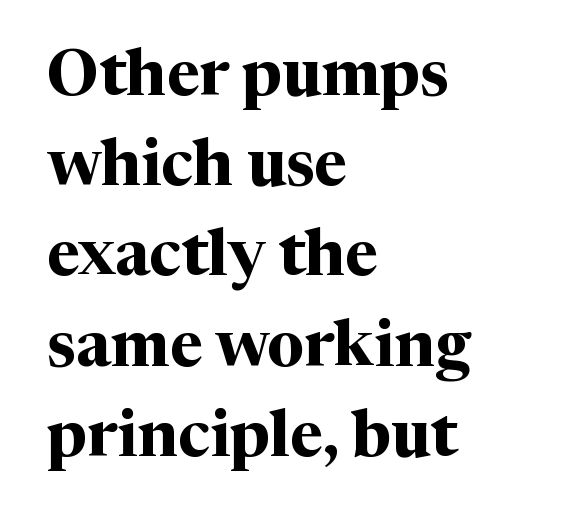
Q: Is the text bold? A: Yes.
Q: Is the text italic (slanted)? A: No, it is upright.
Q: Is the typeface a serif or a sans-serif typeface? A: Serif.
Q: Is the text underlined? A: No.
Q: How is the paragraph aligned? A: Left-aligned.
Q: Is the spacing between letters normal or unusually wide? A: Normal.
Q: Is the spacing between lines tight, normal or loose? A: Normal.
Q: Width (condensed, normal, or wide)? A: Normal.
Q: Stroke contrast? A: Medium.
Q: x-height? A: Medium.
Q: Monospaced? A: No.
